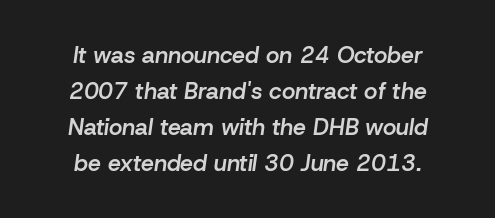
Compared with typical paragraphs, the rows here are spaced about the same. The line texture is even and compact thanks to regular tracking. Glance below the letters and you will spot only blank space. The whitespace from short lines is split evenly between both sides. Does the weight exceed regular? Yes, but only to semibold.
